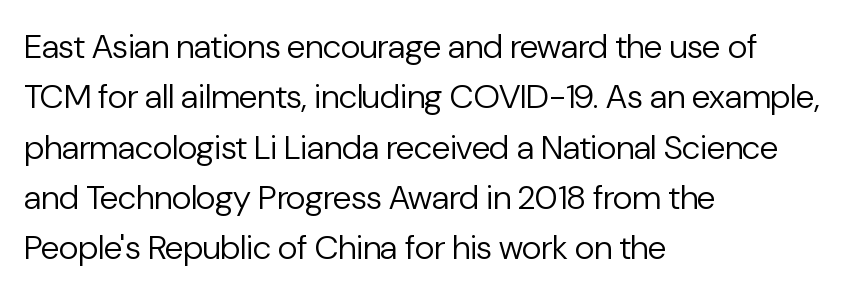
Q: Is the text bold? A: No.
Q: Is the text italic (slanted)? A: No, it is upright.
Q: Is the typeface a serif or a sans-serif typeface? A: Sans-serif.
Q: Is the text underlined? A: No.
Q: How is the paragraph aligned? A: Left-aligned.
Q: Is the spacing between letters normal or unusually wide? A: Normal.
Q: Is the spacing between lines tight, normal or loose? A: Normal.
Q: Width (condensed, normal, or wide)? A: Normal.
Q: Stroke contrast? A: Low.
Q: x-height? A: Medium.
Q: Monospaced? A: No.
